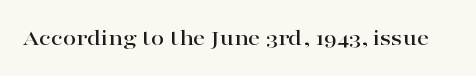
{"italic": "no", "underline": "no", "letter_spacing": "normal", "letter_spacing_em": 0.0, "glyph_px": 24}
